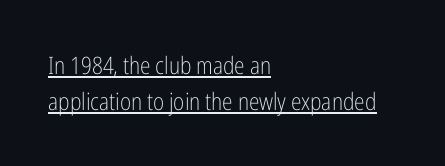
The space between consecutive lines is moderate. Typeset ragged right — the left edge is the straight one. It's the straight-up-and-down kind of type. There is no visible air inserted between adjacent glyphs.
